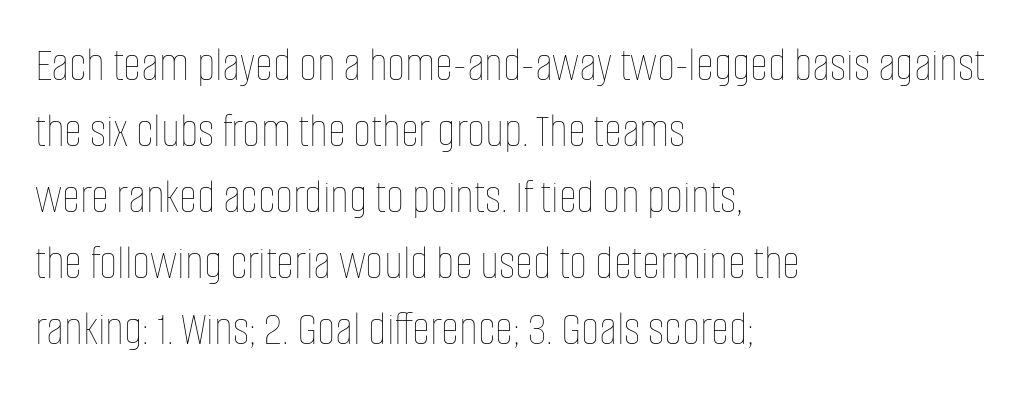
Only glyphs here, with clear space below each row. Compared with typical paragraphs, the rows here are spaced about the same. Each stroke keeps to a modest, everyday thickness or less. Think of a printed novel: that variable character pitch is what you see here. Caption: multi-line text, flush left, ragged right. The typography opts for an upright posture over an oblique one.
